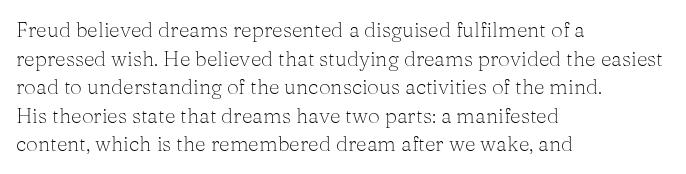
Q: Is the text bold? A: No.
Q: Is the text italic (slanted)? A: No, it is upright.
Q: Is the text underlined? A: No.
Q: How is the paragraph aligned? A: Left-aligned.
Q: Is the spacing between letters normal or unusually wide? A: Normal.
Q: Is the spacing between lines tight, normal or loose? A: Normal.
